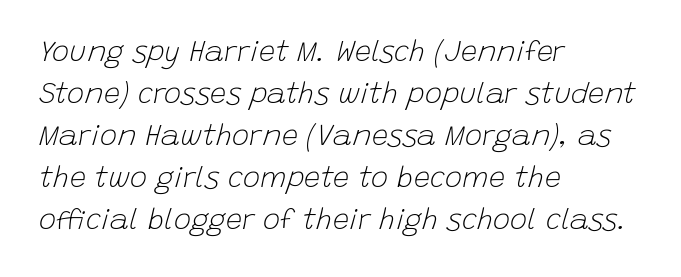
Q: Is the text bold? A: No.
Q: Is the text italic (slanted)? A: Yes, it leans right by about 15 degrees.
Q: Is the text underlined? A: No.
Q: How is the paragraph aligned? A: Left-aligned.
Q: Is the spacing between letters normal or unusually wide? A: Normal.
Q: Is the spacing between lines tight, normal or loose? A: Normal.
Q: Width (condensed, normal, or wide)? A: Normal.
Q: Stroke contrast? A: Low.
Q: x-height? A: Large.
Q: Monospaced? A: No.
